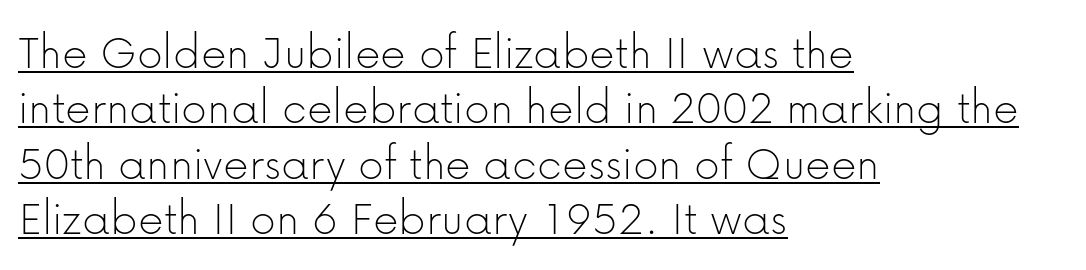
The typesetter has applied underlining to the passage shown. Counters stay open thanks to moderate or lighter strokes. Think of a printed novel: that variable character pitch is what you see here. Vertical spacing — tight. Letterform terminals end flat and unadorned throughout the passage. You can tell it's not italic because the verticals are truly vertical.
